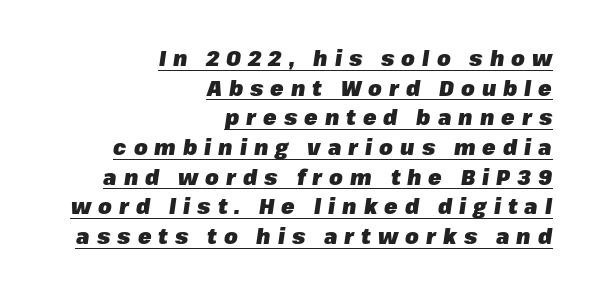
The image shows 22 px bold type, italic (leaning right); set right-aligned, normal line spacing (1.35x), unusually wide letter spacing (+0.32 em), underlined.
